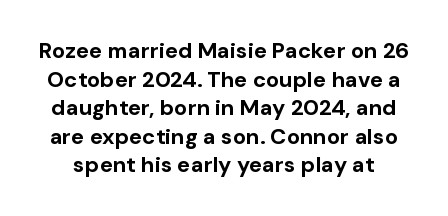
The space directly below the letters is spotless. These lines were composed using upright roman letters. The letters sit at their default tracking, neither squeezed nor spread. The font is running at its bold setting. Each new line begins a customary step beneath the previous one.
